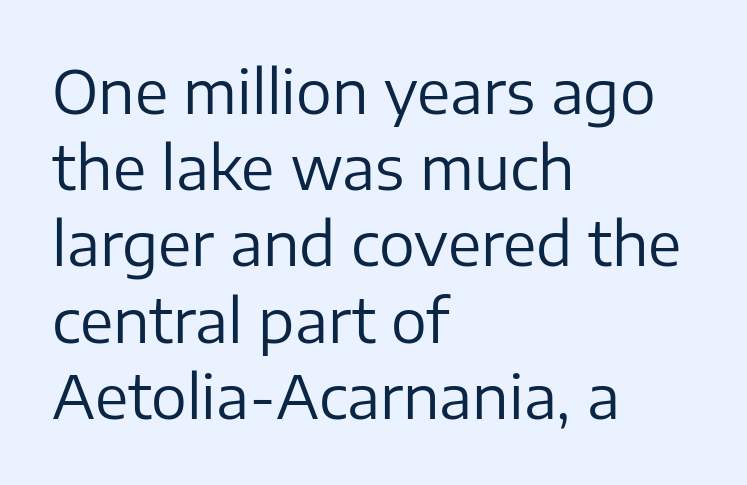
Q: Is the text bold? A: No.
Q: Is the text italic (slanted)? A: No, it is upright.
Q: Is the typeface a serif or a sans-serif typeface? A: Sans-serif.
Q: Is the text underlined? A: No.
Q: How is the paragraph aligned? A: Left-aligned.
Q: Is the spacing between letters normal or unusually wide? A: Normal.
Q: Is the spacing between lines tight, normal or loose? A: Normal.
Q: Width (condensed, normal, or wide)? A: Normal.
Q: Stroke contrast? A: Low.
Q: x-height? A: Medium.
Q: Monospaced? A: No.
